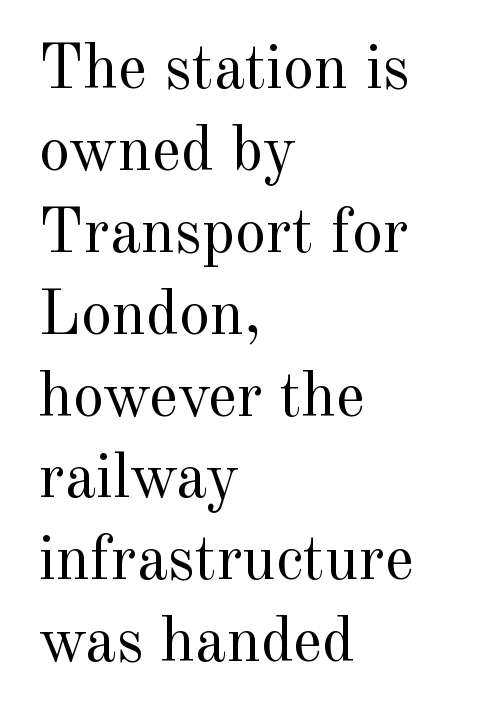
{"serif": "yes", "italic": "no", "bold": "no", "weight": "regular", "width": "normal", "x_height": "small", "monospaced": "no", "underline": "no", "align": "left", "line_spacing": "normal", "line_spacing_ratio": 1.3, "letter_spacing": "normal", "letter_spacing_em": 0.0, "glyph_px": 63}
